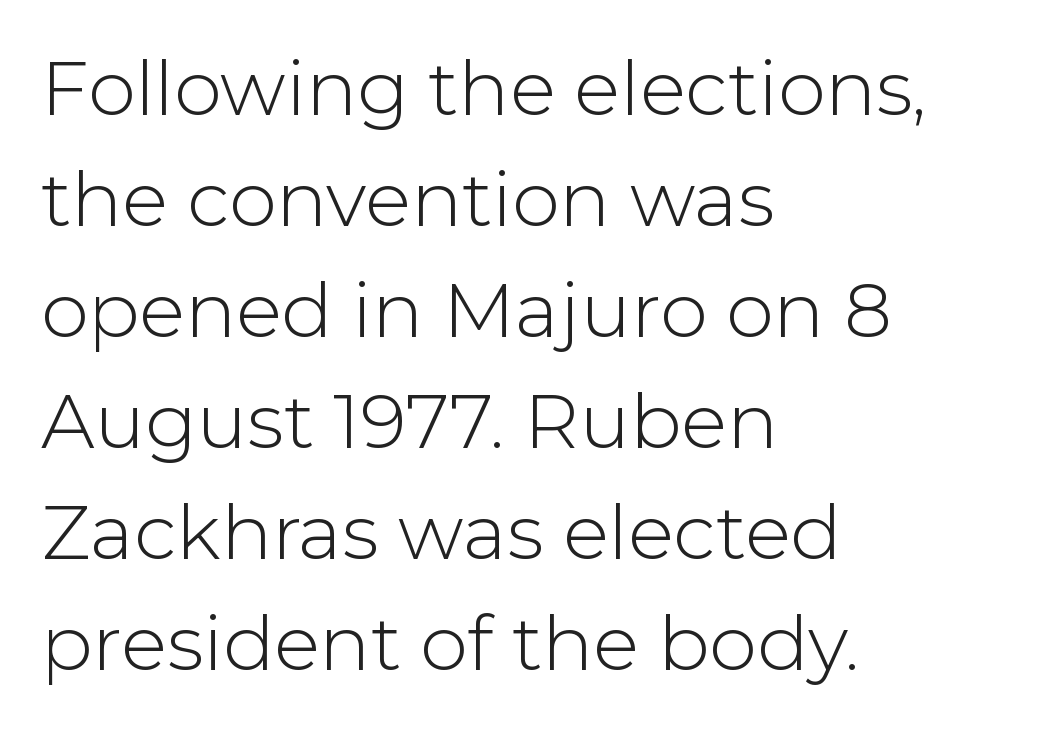
{"serif": "no", "italic": "no", "bold": "no", "weight": "light", "width": "normal", "stroke_contrast": "low", "x_height": "medium", "monospaced": "no", "underline": "no", "align": "left", "line_spacing": "normal", "line_spacing_ratio": 1.46, "letter_spacing": "normal", "letter_spacing_em": 0.0, "glyph_px": 76}
